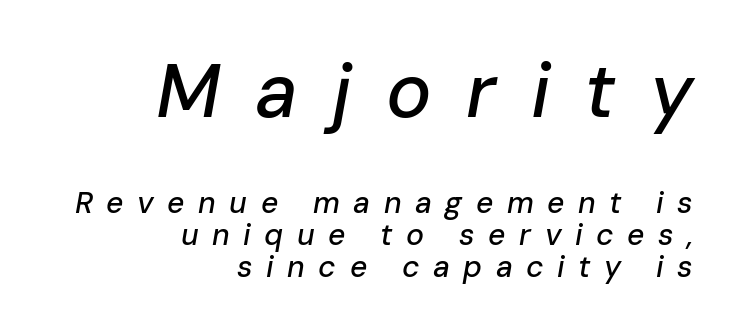
{"italic": "yes", "lean": "right", "slant_degrees": 10, "width": "normal", "stroke_contrast": "low", "x_height": "medium", "monospaced": "no", "underline": "no", "align": "right", "line_spacing": "tight", "line_spacing_ratio": 1.07, "letter_spacing": "wide", "letter_spacing_em": 0.45, "larger_block": "first", "size_ratio": 2.53, "glyph_px": 76}
